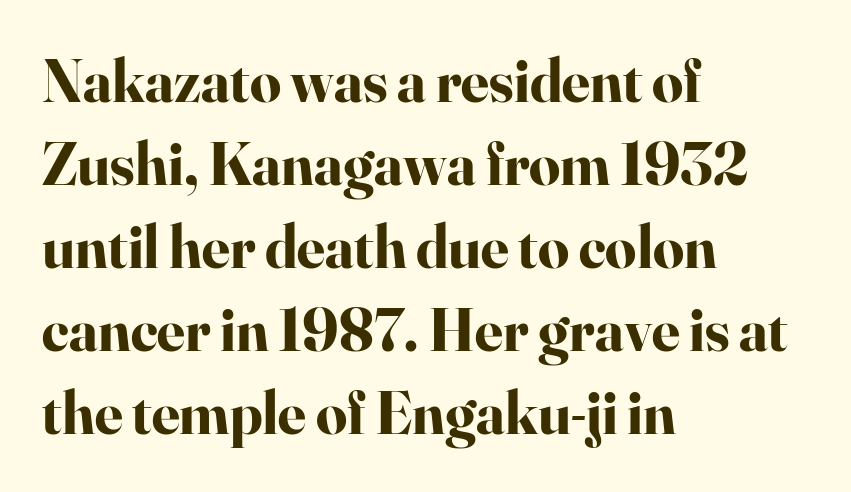
The image shows 61 px bold serif type, upright; set left-aligned, normal line spacing (1.36x), normal letter spacing, not underlined; high stroke contrast and a small x-height.
